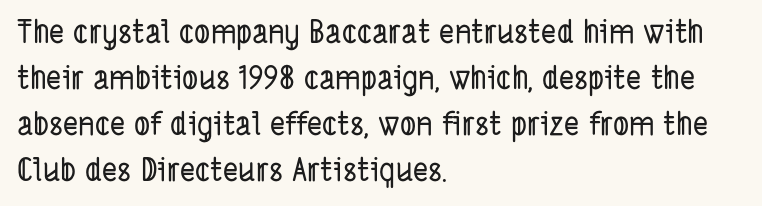
{"serif": "no", "width": "condensed", "stroke_contrast": "low", "x_height": "medium", "monospaced": "no", "underline": "no", "align": "left", "line_spacing": "normal", "line_spacing_ratio": 1.44, "letter_spacing": "normal", "letter_spacing_em": 0.0, "glyph_px": 32}
